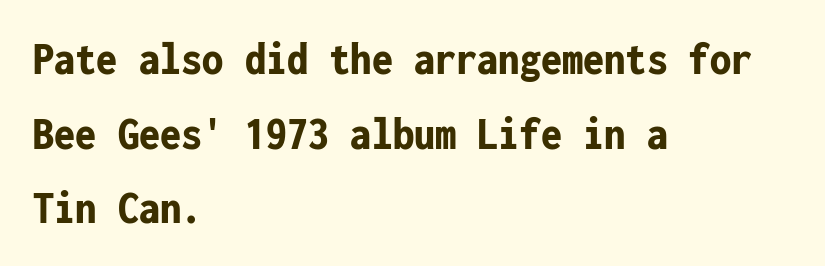
Q: Is the text bold? A: Yes.
Q: Is the text italic (slanted)? A: No, it is upright.
Q: Is the typeface a serif or a sans-serif typeface? A: Sans-serif.
Q: Is the text underlined? A: No.
Q: How is the paragraph aligned? A: Left-aligned.
Q: Is the spacing between letters normal or unusually wide? A: Normal.
Q: Is the spacing between lines tight, normal or loose? A: Normal.
Q: Width (condensed, normal, or wide)? A: Condensed.
Q: Stroke contrast? A: Low.
Q: x-height? A: Medium.
Q: Monospaced? A: Yes.
